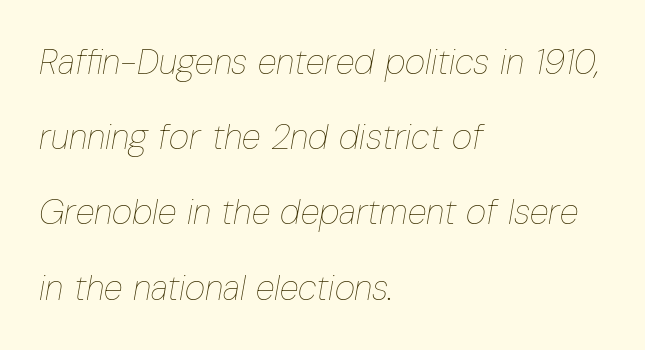
Rendered with sloped, italic letterforms. The letterforms sit shoulder to shoulder at normal distance. Is there much room between lines? Yes — plenty of vertical air separates them. Varying glyph widths throughout — classic text-font behaviour. Each row of text sits above clean, open space. Does the copy run flush right? No — it runs flush left.
